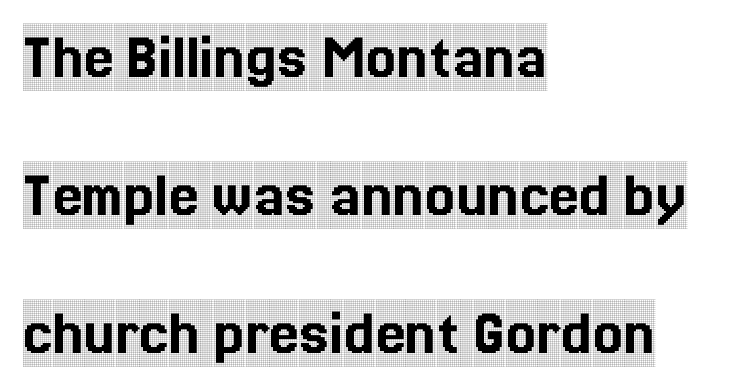
The image shows 67 px condensed serif type, upright; set left-aligned, loose line spacing (2.06x), normal letter spacing, not underlined; a large x-height.
